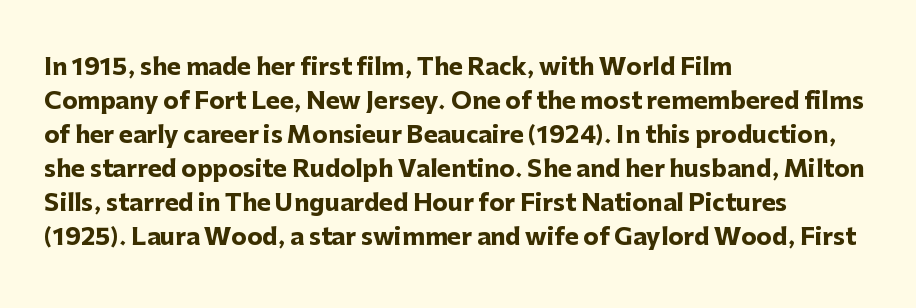
The strip under each line holds only bare page. How are the letters spaced? Ordinarily, with no added tracking. Line spacing here is normal. This rendering uses left alignment, leaving the right contour irregular. When letters stand straight like this, we call the style roman or upright. The rendering uses a bold face; every stroke is thick and dark.
